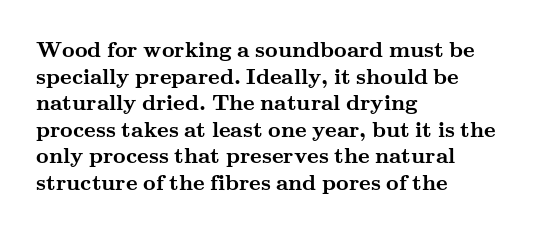
Which margin do the lines hug? The left one — the right edge is uneven. Weight check: bold — yes, fully. Tracking here is standard; glyphs follow each other at the usual distance. Unlike italic type, these characters show no tilt at all. Just letters on the line, the space beneath them empty.
